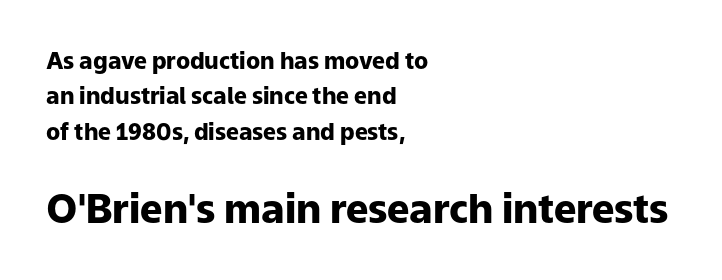
The rendering enlarges the type as you move from the upper chunk to the lower. The gaps between neighbouring characters are ordinary and unremarkable. Notice how descenders clear the ascenders below comfortably — that's standard leading. This rendering uses left alignment, leaving the right contour irregular. The letters stand straight up with perfectly vertical stems.
